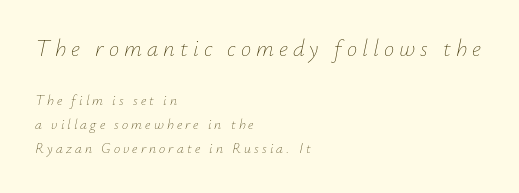
The image shows 23 px text type, italic (leaning right); set left-aligned, normal line spacing (1.69x), unusually wide letter spacing (+0.22 em), not underlined; the first (top) block is 1.64x larger.
